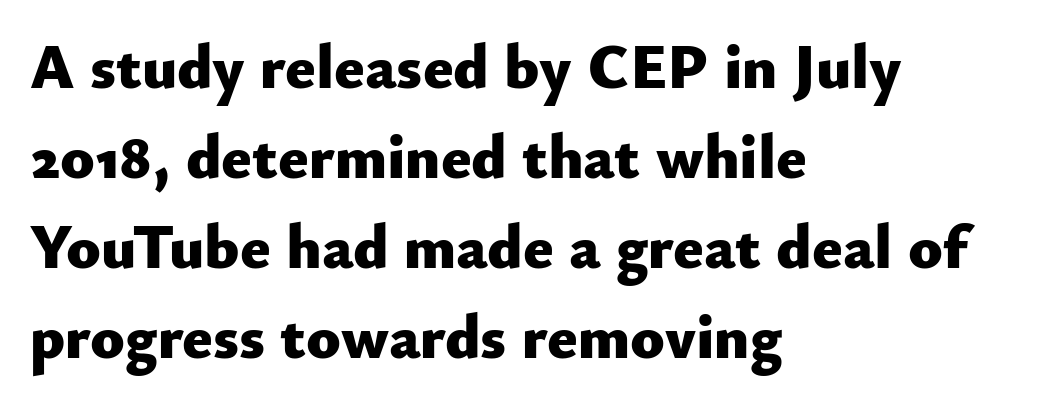
Q: Is the text bold? A: Yes.
Q: Is the text italic (slanted)? A: No, it is upright.
Q: Is the typeface a serif or a sans-serif typeface? A: Sans-serif.
Q: Is the text underlined? A: No.
Q: How is the paragraph aligned? A: Left-aligned.
Q: Is the spacing between letters normal or unusually wide? A: Normal.
Q: Is the spacing between lines tight, normal or loose? A: Normal.
Q: Width (condensed, normal, or wide)? A: Normal.
Q: Stroke contrast? A: Low.
Q: x-height? A: Small.
Q: Monospaced? A: No.
